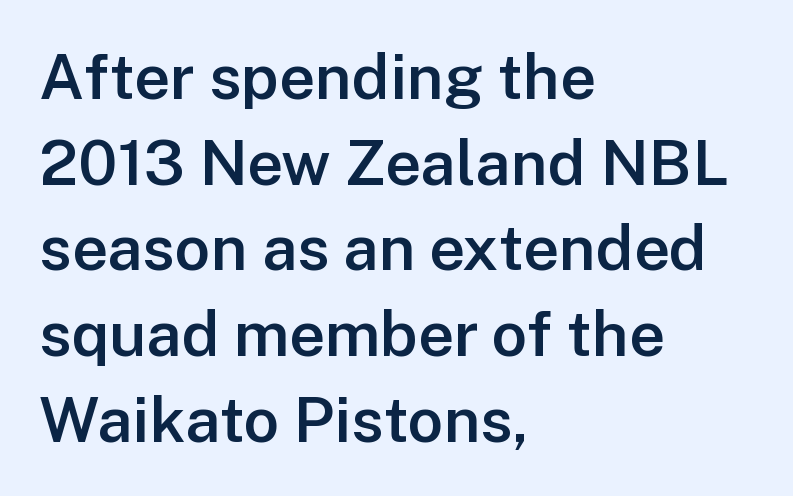
The face used here is proportionally spaced, like ordinary book or web type. The passage shown is not underscored anywhere. I'd describe the lettering as semibold — firm but not a full bold. Alignment: flush left. You can tell from the bare stems that sans-serif type was used.
